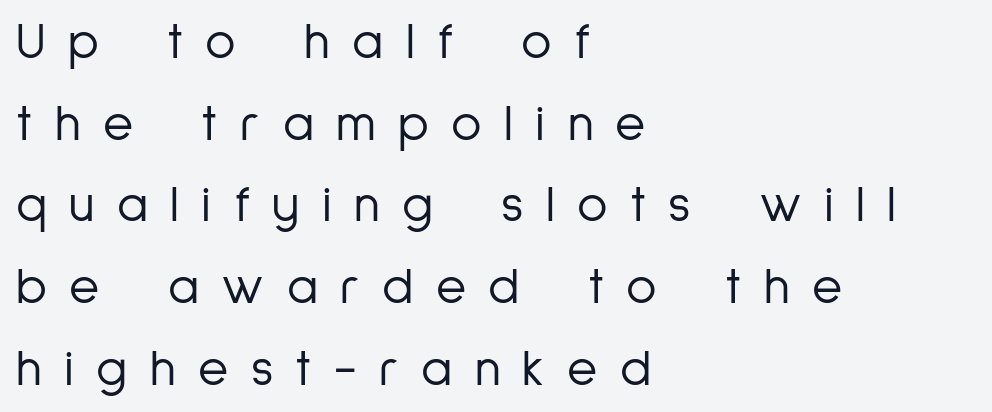
The image shows 52 px light, condensed sans-serif type, upright; set left-aligned, normal line spacing (1.57x), unusually wide letter spacing (+0.43 em), not underlined; low stroke contrast and a medium x-height.
